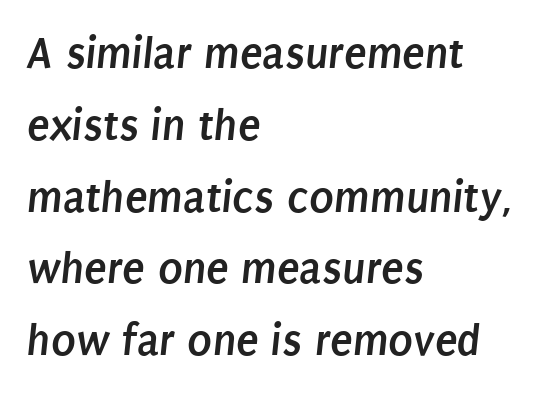
Is this a fixed-width face? No — the glyphs have proportional, varying widths. The glyphs are unaccompanied by any horizontal stroke below them. Tracking value appears to be zero — textbook default spacing. Vertical spacing — default. The text was rendered using a sans face with plain stroke endings. Bold? Absolutely — the strokes are thick and heavy.
